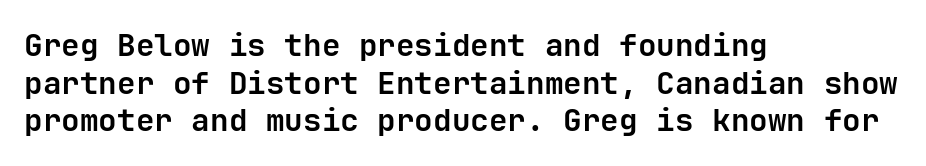
Q: Is the text bold? A: Yes.
Q: Is the text italic (slanted)? A: No, it is upright.
Q: Is the typeface a serif or a sans-serif typeface? A: Sans-serif.
Q: Is the text underlined? A: No.
Q: How is the paragraph aligned? A: Left-aligned.
Q: Is the spacing between letters normal or unusually wide? A: Normal.
Q: Width (condensed, normal, or wide)? A: Normal.
Q: Stroke contrast? A: Low.
Q: x-height? A: Medium.
Q: Monospaced? A: Yes.
